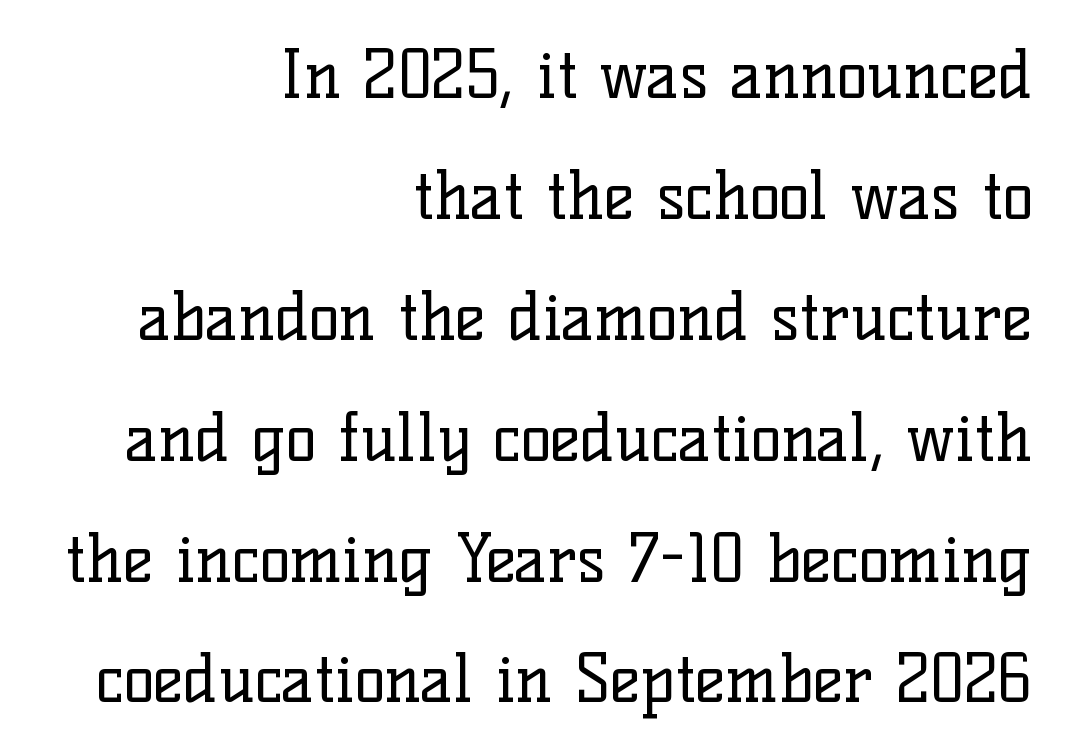
Q: Is the text bold? A: No.
Q: Is the text italic (slanted)? A: No, it is upright.
Q: Is the typeface a serif or a sans-serif typeface? A: Serif.
Q: Is the text underlined? A: No.
Q: How is the paragraph aligned? A: Right-aligned.
Q: Is the spacing between letters normal or unusually wide? A: Normal.
Q: Width (condensed, normal, or wide)? A: Normal.
Q: Stroke contrast? A: Low.
Q: x-height? A: Medium.
Q: Monospaced? A: No.
